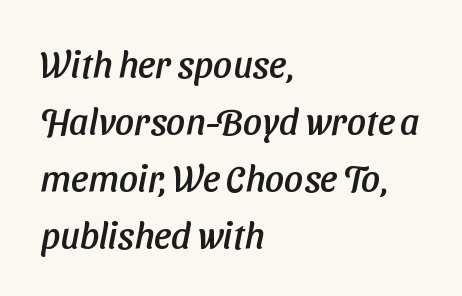
{"serif": "no", "width": "normal", "stroke_contrast": "low", "x_height": "medium", "monospaced": "no", "underline": "no", "align": "left", "line_spacing": "normal", "line_spacing_ratio": 1.54, "letter_spacing": "normal", "letter_spacing_em": 0.0, "glyph_px": 37}
